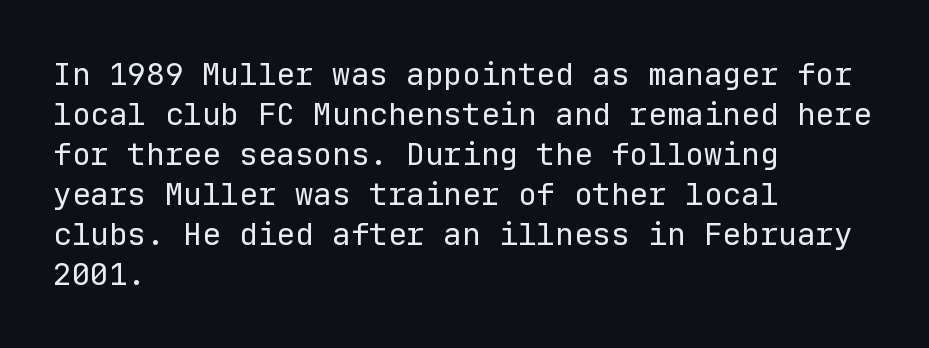
Q: Is the text bold? A: No.
Q: Is the text italic (slanted)? A: No, it is upright.
Q: Is the typeface a serif or a sans-serif typeface? A: Sans-serif.
Q: Is the text underlined? A: No.
Q: How is the paragraph aligned? A: Left-aligned.
Q: Is the spacing between letters normal or unusually wide? A: Normal.
Q: Is the spacing between lines tight, normal or loose? A: Normal.
Q: Width (condensed, normal, or wide)? A: Normal.
Q: Stroke contrast? A: Low.
Q: x-height? A: Medium.
Q: Monospaced? A: Yes.
